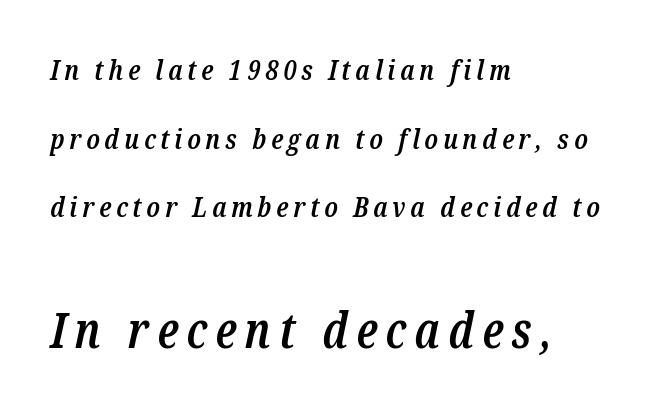
This sample uses a serif face. Larger block? The one below; the one above is distinctly smaller. Stroke thickness is moderately raised; the sample reads as semibold. Loosely led — the rows are spread out. Every character sits at an angle, as italics do.
